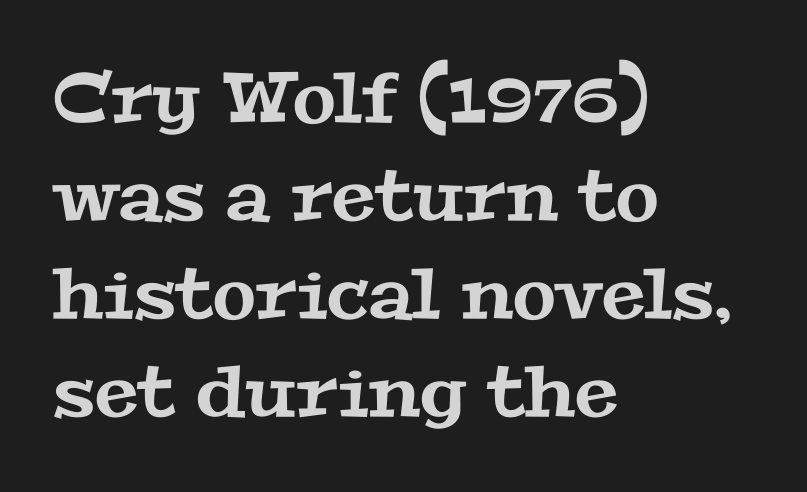
The image shows 70 px wide serif type; set left-aligned, normal line spacing (1.4x), normal letter spacing, not underlined; medium stroke contrast and a medium x-height.
